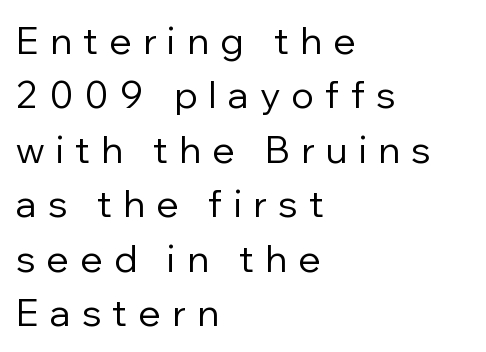
Q: Is the text bold? A: No.
Q: Is the text italic (slanted)? A: No, it is upright.
Q: Is the typeface a serif or a sans-serif typeface? A: Sans-serif.
Q: Is the text underlined? A: No.
Q: How is the paragraph aligned? A: Left-aligned.
Q: Is the spacing between letters normal or unusually wide? A: Unusually wide.
Q: Is the spacing between lines tight, normal or loose? A: Normal.
Q: Width (condensed, normal, or wide)? A: Normal.
Q: Stroke contrast? A: Low.
Q: x-height? A: Medium.
Q: Monospaced? A: No.
